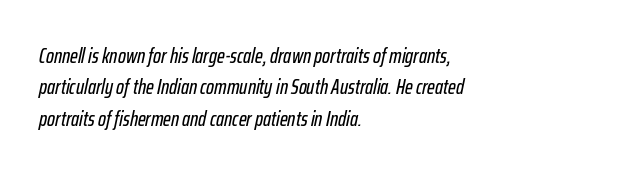
Q: Is the text italic (slanted)? A: Yes, it leans right by about 12 degrees.
Q: Is the text underlined? A: No.
Q: How is the paragraph aligned? A: Left-aligned.
Q: Is the spacing between letters normal or unusually wide? A: Normal.
Q: Is the spacing between lines tight, normal or loose? A: Normal.
